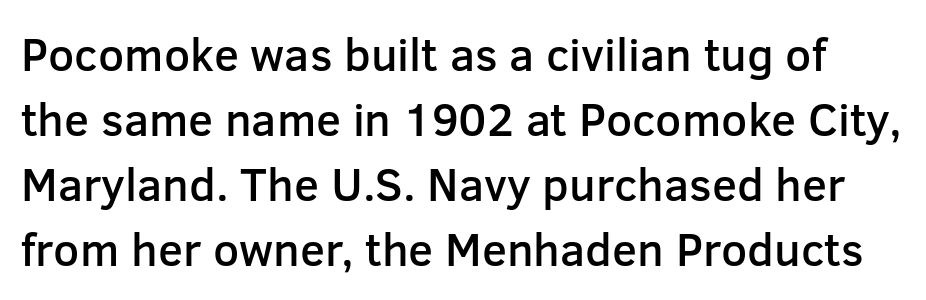
Q: Is the text bold? A: Semi-bold.
Q: Is the text italic (slanted)? A: No, it is upright.
Q: Is the typeface a serif or a sans-serif typeface? A: Sans-serif.
Q: Is the text underlined? A: No.
Q: Is the spacing between letters normal or unusually wide? A: Normal.
Q: Is the spacing between lines tight, normal or loose? A: Normal.
Q: Width (condensed, normal, or wide)? A: Normal.
Q: Stroke contrast? A: Low.
Q: x-height? A: Medium.
Q: Monospaced? A: No.
